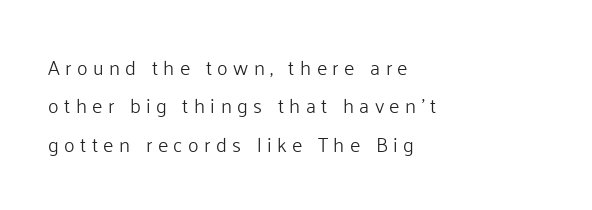
Q: Is the text bold? A: No.
Q: Is the text italic (slanted)? A: No, it is upright.
Q: Is the text underlined? A: No.
Q: How is the paragraph aligned? A: Left-aligned.
Q: Is the spacing between letters normal or unusually wide? A: Unusually wide.
Q: Is the spacing between lines tight, normal or loose? A: Loose.
